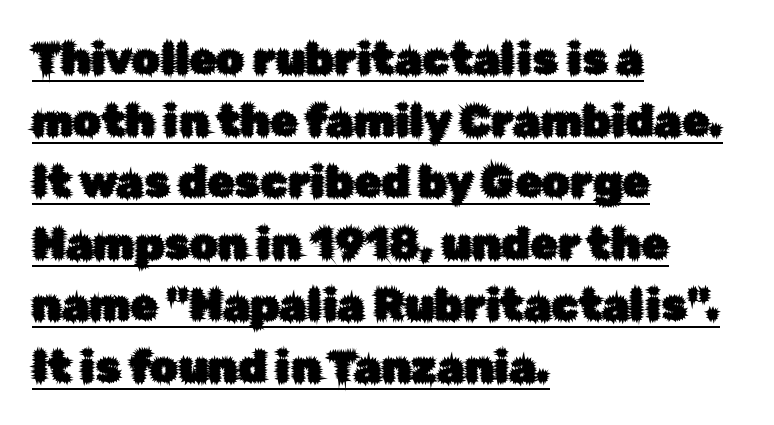
The image shows 44 px sans-serif type, upright; set left-aligned, normal line spacing (1.4x), normal letter spacing, underlined; low stroke contrast and a medium x-height.
